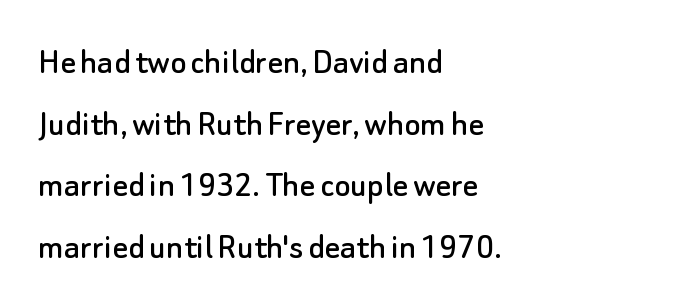
Q: Is the text italic (slanted)? A: No, it is upright.
Q: Is the typeface a serif or a sans-serif typeface? A: Sans-serif.
Q: Is the text underlined? A: No.
Q: How is the paragraph aligned? A: Left-aligned.
Q: Is the spacing between letters normal or unusually wide? A: Normal.
Q: Is the spacing between lines tight, normal or loose? A: Normal.
Q: Width (condensed, normal, or wide)? A: Normal.
Q: Stroke contrast? A: Low.
Q: x-height? A: Small.
Q: Monospaced? A: No.
